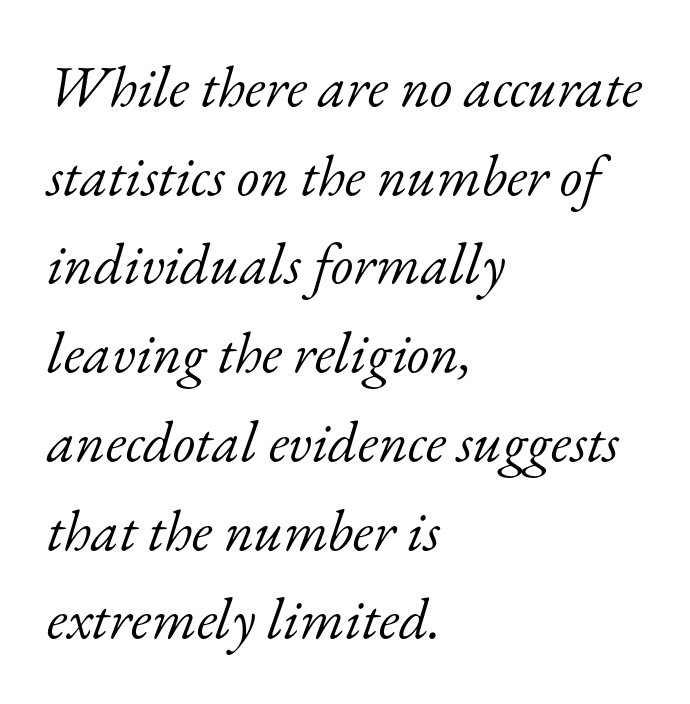
The image shows 58 px light serif type, italic (leaning right); set left-aligned, normal line spacing (1.53x), normal letter spacing, not underlined; low stroke contrast and a small x-height.
